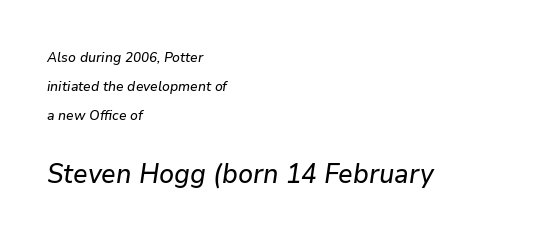
The image shows 27 px text type, italic (leaning right); set left-aligned, loose line spacing (2.06x), normal letter spacing, not underlined; the second (bottom) block is 1.93x larger.
